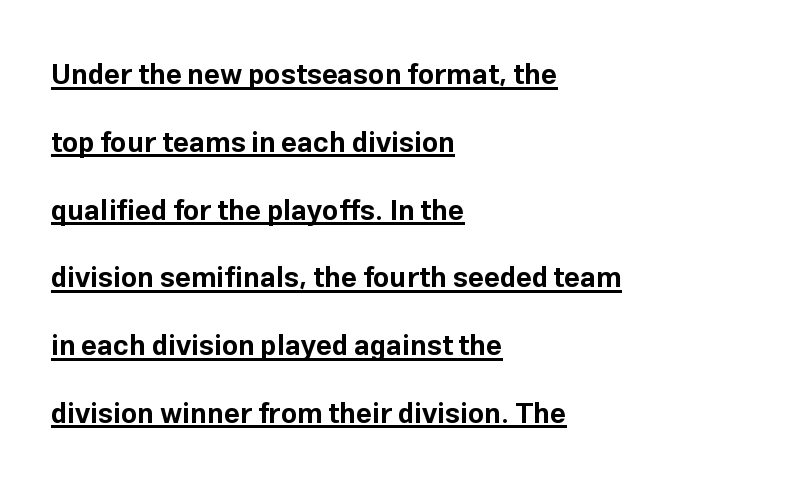
{"serif": "no", "italic": "no", "bold": "yes", "weight": "bold", "width": "normal", "stroke_contrast": "low", "x_height": "medium", "monospaced": "no", "underline": "yes", "align": "left", "line_spacing": "loose", "line_spacing_ratio": 2.42, "letter_spacing": "normal", "letter_spacing_em": 0.0, "glyph_px": 28}
